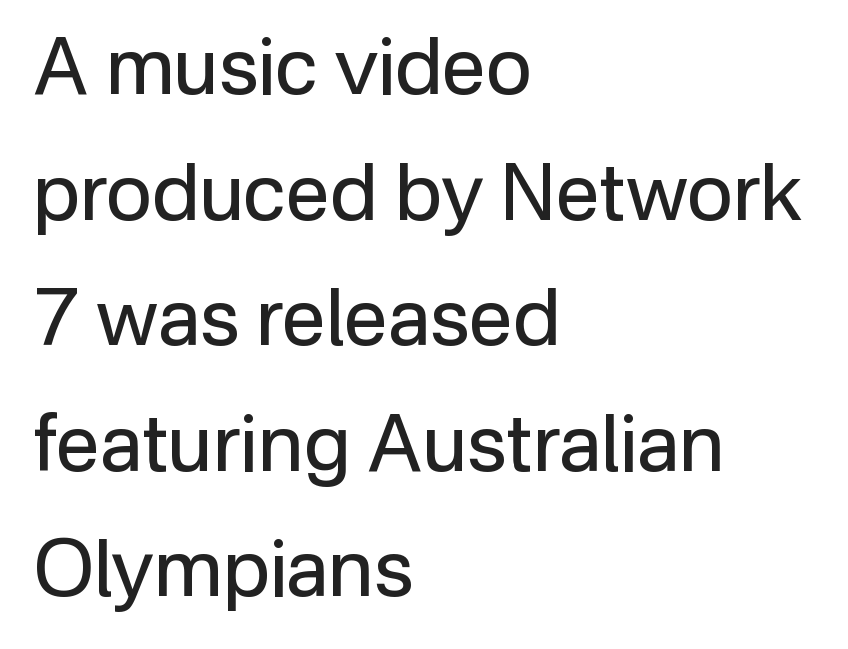
Q: Is the text bold? A: No.
Q: Is the text italic (slanted)? A: No, it is upright.
Q: Is the typeface a serif or a sans-serif typeface? A: Sans-serif.
Q: Is the text underlined? A: No.
Q: How is the paragraph aligned? A: Left-aligned.
Q: Is the spacing between letters normal or unusually wide? A: Normal.
Q: Is the spacing between lines tight, normal or loose? A: Normal.
Q: Width (condensed, normal, or wide)? A: Normal.
Q: Stroke contrast? A: Low.
Q: x-height? A: Medium.
Q: Monospaced? A: No.
